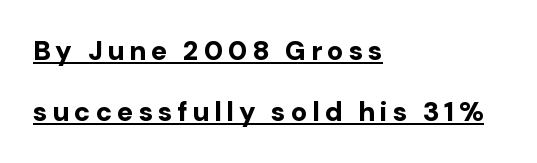
Does the copy run flush right? No — it runs flush left. Rows of type keep a wide berth in the vertical direction. Set as a true bold cut, around the 700 mark. Notice how a bar underscores the lettering throughout. Every character sits straight up, as roman type does.
